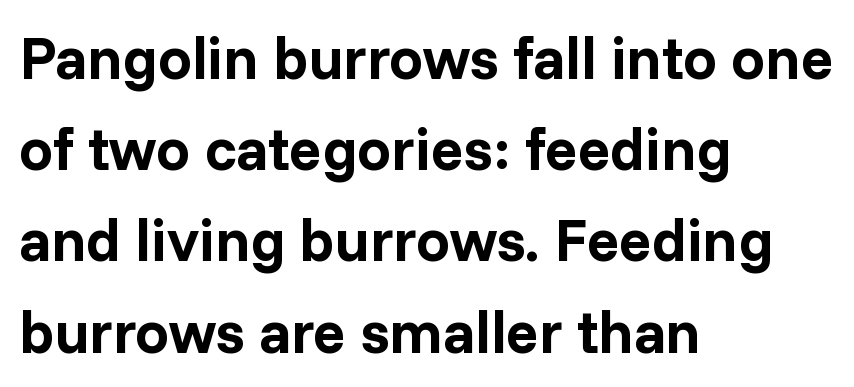
Q: Is the text bold? A: Yes.
Q: Is the text italic (slanted)? A: No, it is upright.
Q: Is the typeface a serif or a sans-serif typeface? A: Sans-serif.
Q: Is the text underlined? A: No.
Q: How is the paragraph aligned? A: Left-aligned.
Q: Is the spacing between letters normal or unusually wide? A: Normal.
Q: Is the spacing between lines tight, normal or loose? A: Normal.
Q: Width (condensed, normal, or wide)? A: Normal.
Q: Stroke contrast? A: Low.
Q: x-height? A: Medium.
Q: Monospaced? A: No.
